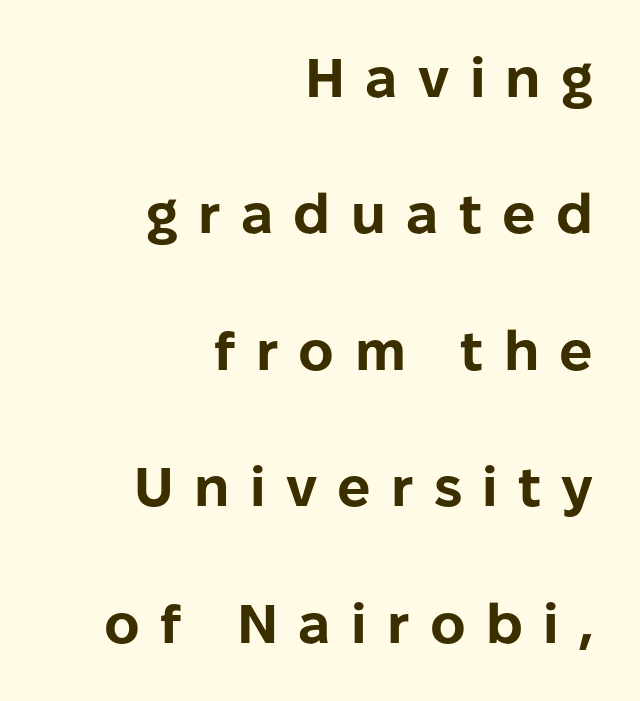
The image shows 55 px bold sans-serif type, upright; set right-aligned, loose line spacing (2.48x), unusually wide letter spacing (+0.37 em), not underlined; low stroke contrast and a medium x-height.
